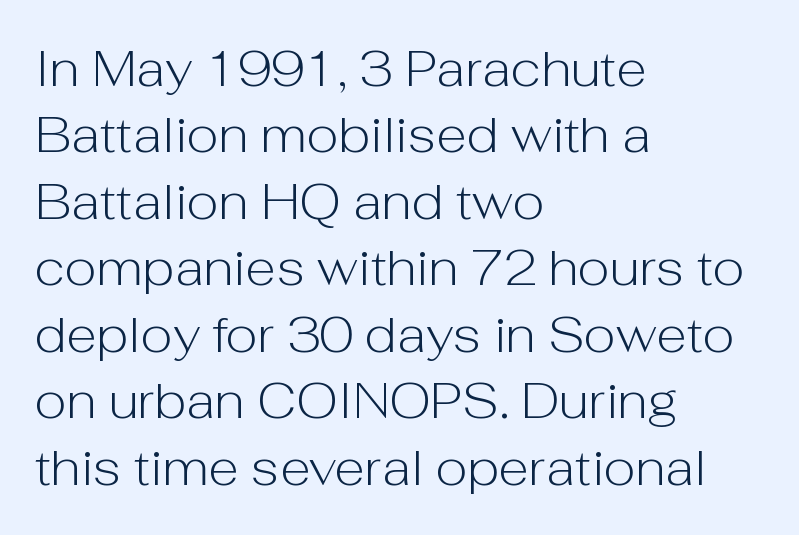
The image shows 50 px light sans-serif type, upright; set left-aligned, normal line spacing (1.33x), normal letter spacing, not underlined; low stroke contrast and a medium x-height.
